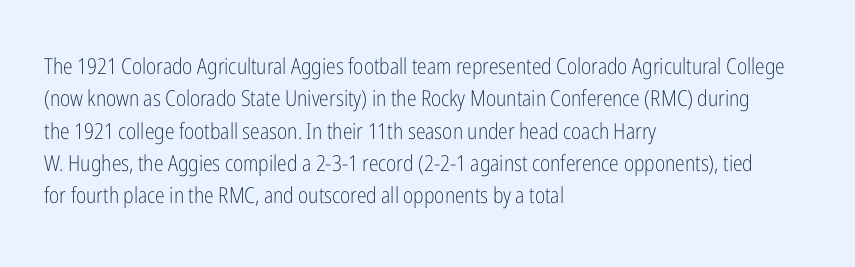
{"italic": "no", "bold": "no", "underline": "no", "align": "left", "line_spacing": "normal", "line_spacing_ratio": 1.47, "letter_spacing": "normal", "letter_spacing_em": 0.0, "glyph_px": 22}
